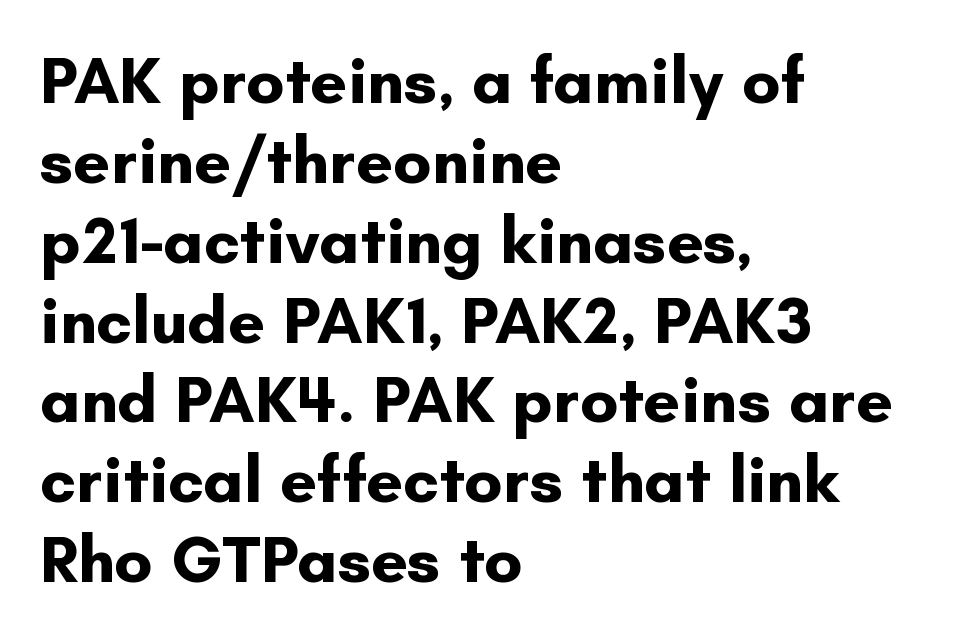
{"serif": "no", "italic": "no", "bold": "yes", "weight": "bold", "width": "normal", "stroke_contrast": "low", "x_height": "small", "monospaced": "no", "underline": "no", "align": "left", "line_spacing_ratio": 1.21, "letter_spacing": "normal", "letter_spacing_em": 0.0, "glyph_px": 66}
